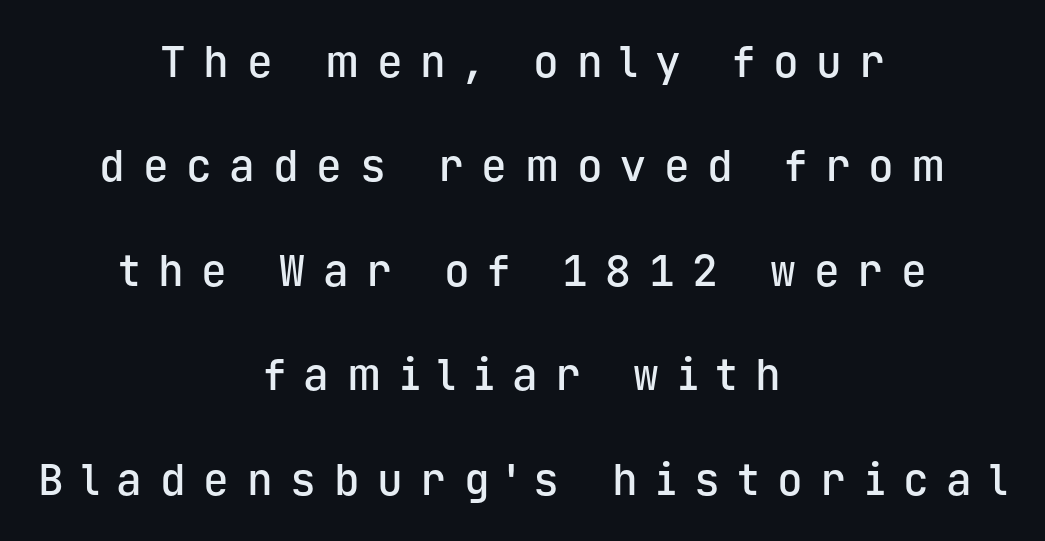
{"serif": "no", "italic": "no", "bold": "semi", "weight": "semibold", "width": "normal", "stroke_contrast": "low", "x_height": "medium", "monospaced": "yes", "underline": "no", "align": "center", "line_spacing": "loose", "line_spacing_ratio": 2.43, "letter_spacing": "wide", "letter_spacing_em": 0.41, "glyph_px": 43}
